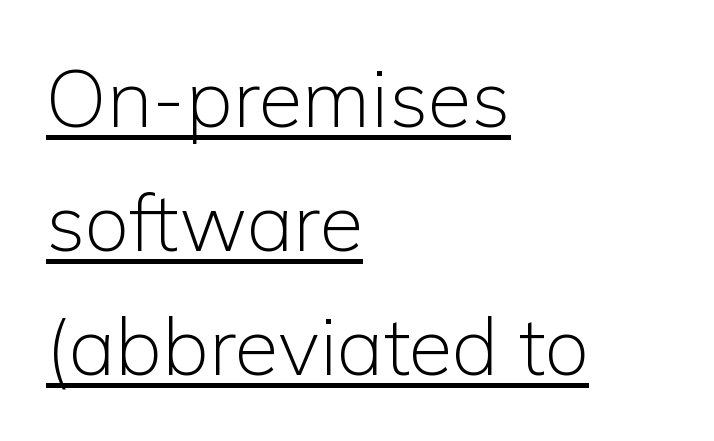
{"serif": "no", "italic": "no", "bold": "no", "weight": "light", "width": "normal", "stroke_contrast": "low", "x_height": "medium", "monospaced": "no", "underline": "yes", "align": "left", "line_spacing": "normal", "line_spacing_ratio": 1.55, "letter_spacing": "normal", "letter_spacing_em": 0.0, "glyph_px": 80}
